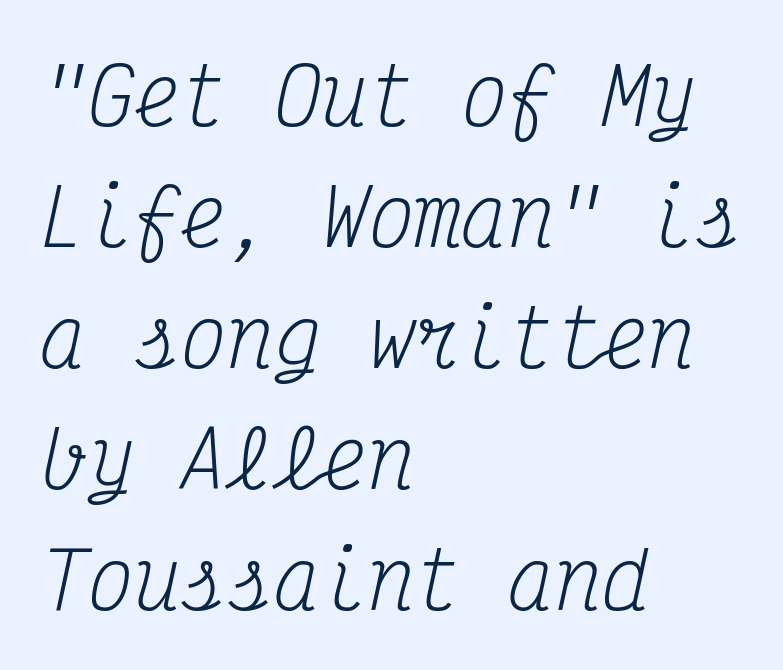
The image shows 78 px regular-weight, condensed serif type, italic (leaning right), monospaced; set left-aligned, normal line spacing (1.55x), normal letter spacing, not underlined; medium stroke contrast and a medium x-height.
